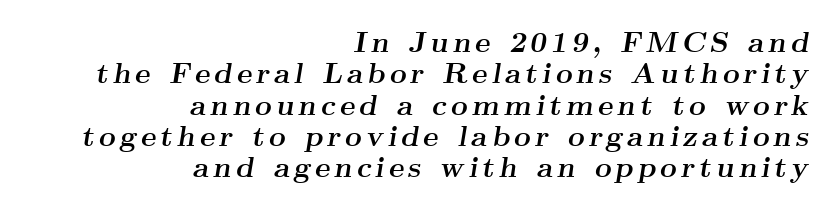
The image shows 29 px semibold, wide serif type, italic (leaning right); set right-aligned, tight line spacing (1.08x), not underlined; medium stroke contrast and a small x-height.
